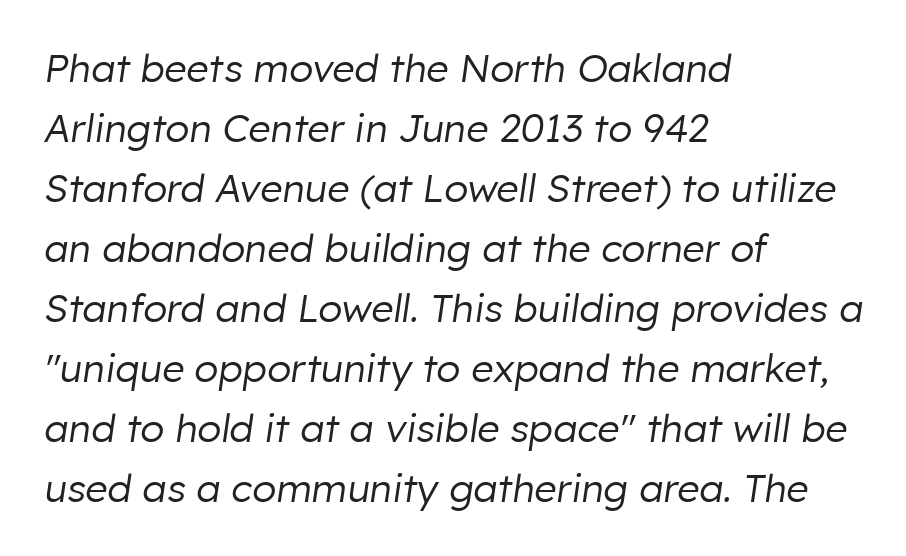
{"italic": "yes", "lean": "right", "slant_degrees": 8, "bold": "no", "weight": "regular", "width": "normal", "stroke_contrast": "low", "x_height": "medium", "monospaced": "no", "underline": "no", "align": "left", "line_spacing": "normal", "line_spacing_ratio": 1.54, "letter_spacing": "normal", "letter_spacing_em": 0.0, "glyph_px": 39}
